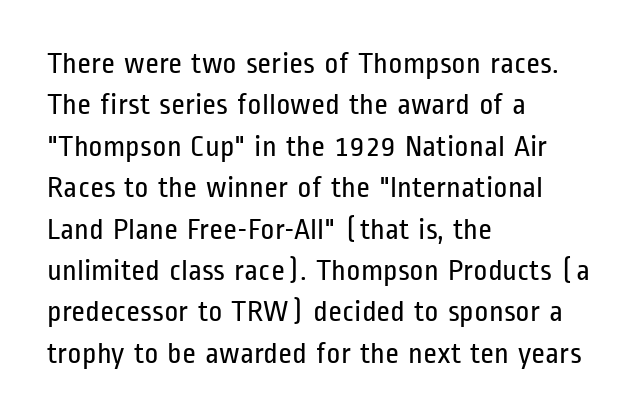
Q: Is the text bold? A: No.
Q: Is the text italic (slanted)? A: No, it is upright.
Q: Is the typeface a serif or a sans-serif typeface? A: Sans-serif.
Q: Is the text underlined? A: No.
Q: How is the paragraph aligned? A: Left-aligned.
Q: Is the spacing between letters normal or unusually wide? A: Normal.
Q: Is the spacing between lines tight, normal or loose? A: Normal.
Q: Width (condensed, normal, or wide)? A: Condensed.
Q: Stroke contrast? A: Low.
Q: x-height? A: Medium.
Q: Monospaced? A: No.
